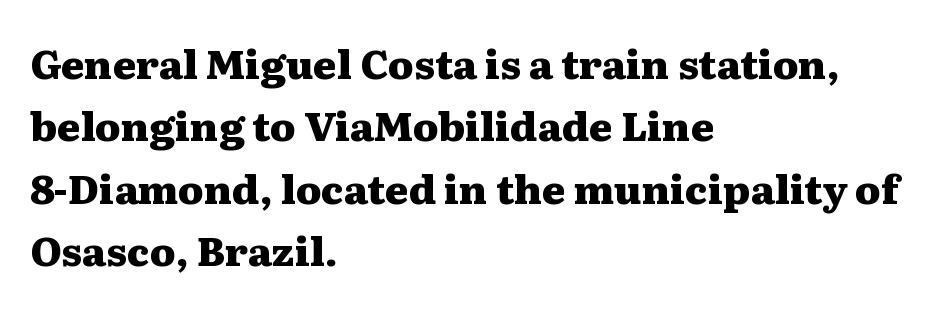
The image shows 40 px heavy, wide serif type, upright; set left-aligned, normal line spacing (1.56x), normal letter spacing, not underlined; medium stroke contrast and a medium x-height.
